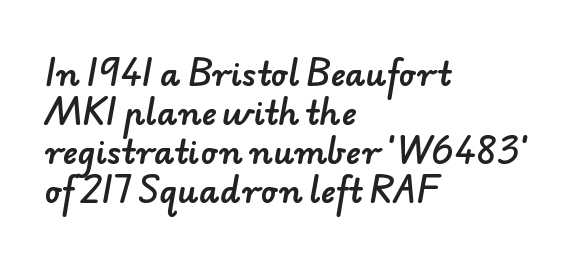
{"serif": "no", "width": "normal", "stroke_contrast": "low", "x_height": "small", "monospaced": "no", "underline": "no", "align": "left", "line_spacing_ratio": 1.22, "letter_spacing": "normal", "letter_spacing_em": 0.0, "glyph_px": 32}
